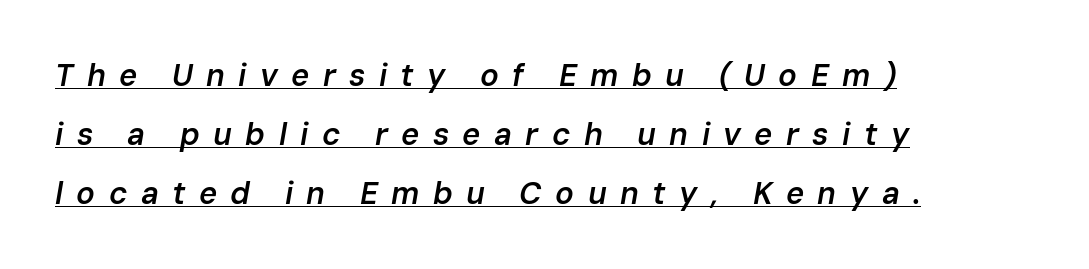
If you measured baseline to baseline, you'd find a long distance. A typesetter would call this proportional, since set widths differ per character. The text carries the slant typical of an italic or oblique font. Characters follow at a spacing far wider than the type designer built in. The compositor pushed each line to the left boundary. Caption: semibold face, moderately heavy strokes.
